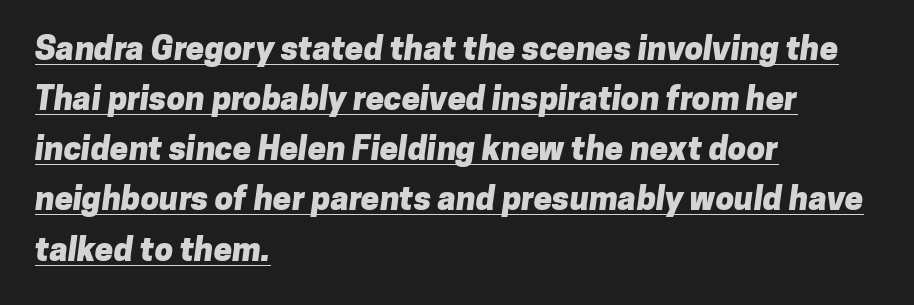
{"serif": "no", "bold": "yes", "weight": "heavy", "width": "normal", "stroke_contrast": "low", "x_height": "medium", "monospaced": "no", "underline": "yes", "align": "left", "line_spacing": "normal", "line_spacing_ratio": 1.52, "letter_spacing": "normal", "letter_spacing_em": 0.0, "glyph_px": 33}
